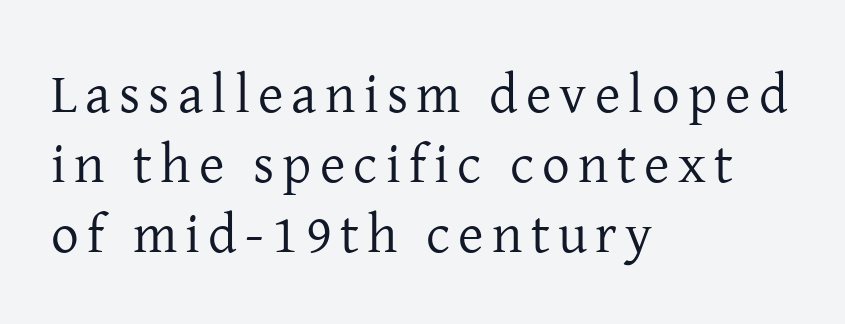
The image shows 55 px regular-weight serif type, upright; set left-aligned, normal line spacing (1.27x), not underlined; low stroke contrast and a medium x-height.
